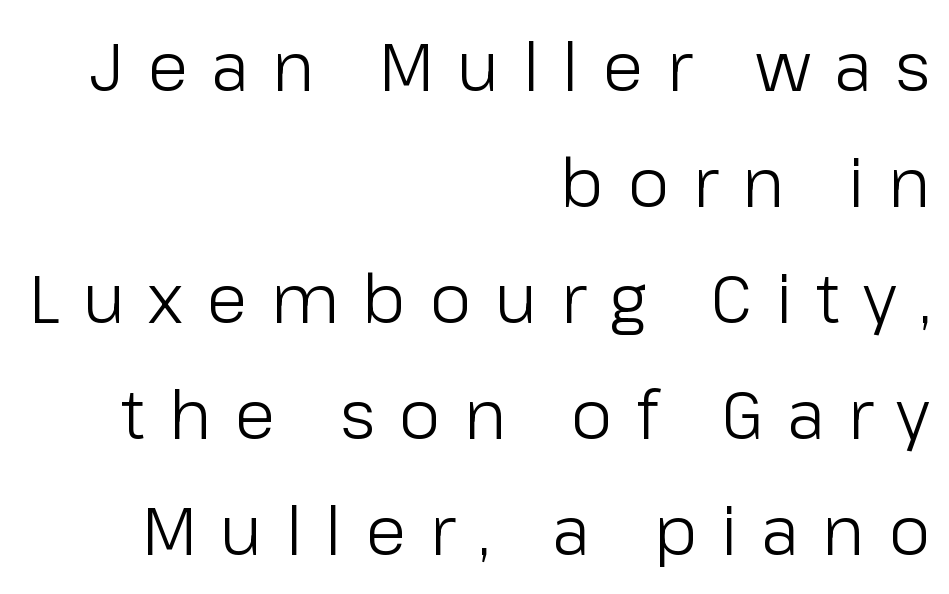
Q: Is the text bold? A: No.
Q: Is the text italic (slanted)? A: No, it is upright.
Q: Is the typeface a serif or a sans-serif typeface? A: Sans-serif.
Q: Is the text underlined? A: No.
Q: How is the paragraph aligned? A: Right-aligned.
Q: Is the spacing between letters normal or unusually wide? A: Unusually wide.
Q: Width (condensed, normal, or wide)? A: Normal.
Q: Stroke contrast? A: Low.
Q: x-height? A: Medium.
Q: Monospaced? A: No.
